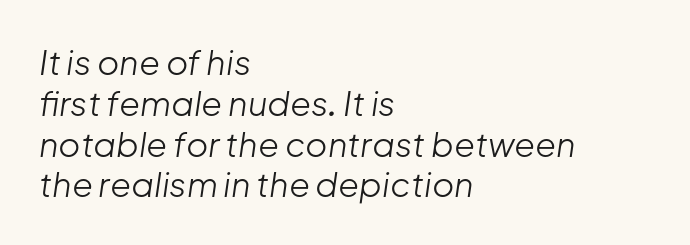
The image shows 34 px light type, italic (leaning right); set left-aligned, line spacing 1.2x, normal letter spacing, not underlined; low stroke contrast and a medium x-height.
